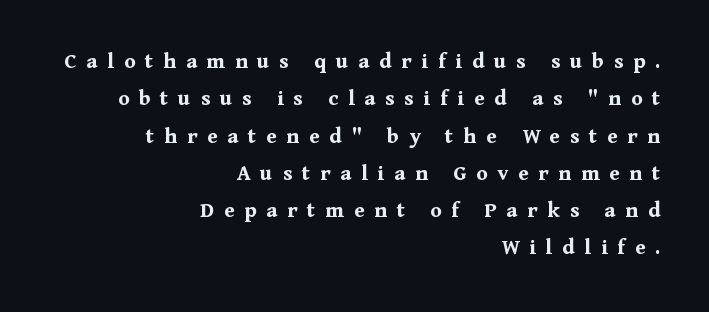
Interline gaps are of average width in this sample. Has an underline been added? It has not. Students, this is bold: see how much ink each stroke carries. Which margin do the lines hug? The right one — the left edge is uneven. Students, note that the glyphs here are deliberately spaced far apart. Rendered with straight, roman letterforms.
